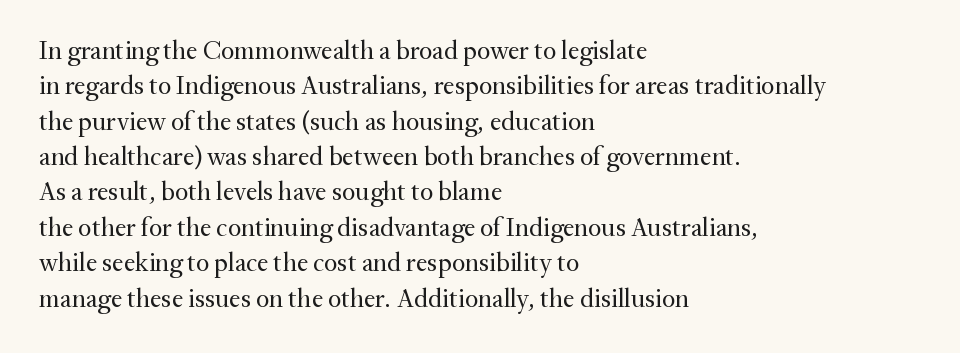
{"italic": "no", "bold": "no", "underline": "no", "align": "left", "line_spacing": "normal", "line_spacing_ratio": 1.36, "letter_spacing": "normal", "letter_spacing_em": 0.0, "glyph_px": 26}
